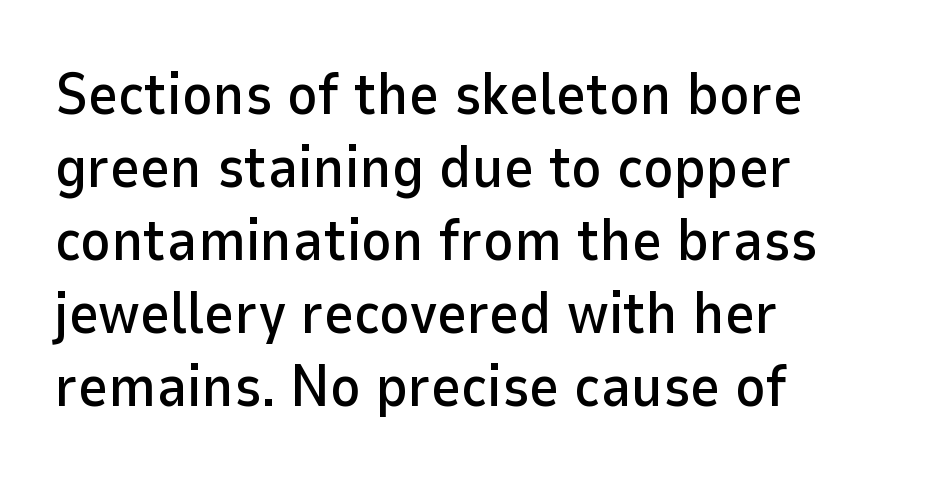
The image shows 58 px sans-serif type, upright; set left-aligned, normal line spacing (1.26x), normal letter spacing, not underlined; low stroke contrast and a medium x-height.
